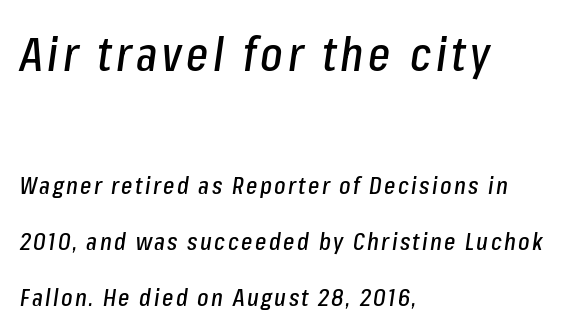
The string is rendered with underlining switched off. Compared with ordinary roman type, these characters are visibly tilted. The designer gave the opening block more size than the closing block. Horizontally, the lines are justified to the leading edge only. Spacing verdict: proportional, widths tailored to each character.
